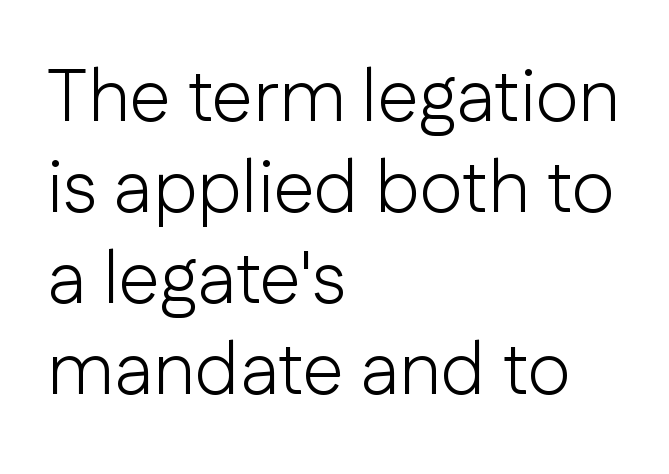
The image shows 74 px light sans-serif type, upright; set left-aligned, line spacing 1.23x, normal letter spacing, not underlined; low stroke contrast and a medium x-height.
